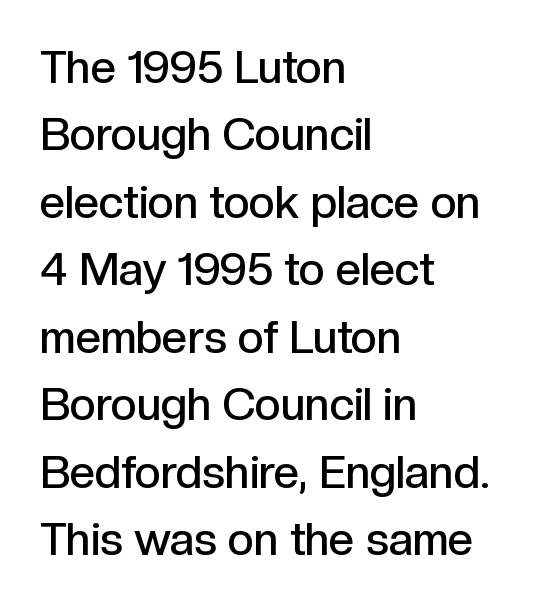
{"serif": "no", "italic": "no", "bold": "semi", "weight": "semibold", "width": "normal", "x_height": "medium", "monospaced": "no", "underline": "no", "align": "left", "line_spacing": "normal", "line_spacing_ratio": 1.5, "letter_spacing": "normal", "letter_spacing_em": 0.0, "glyph_px": 45}
